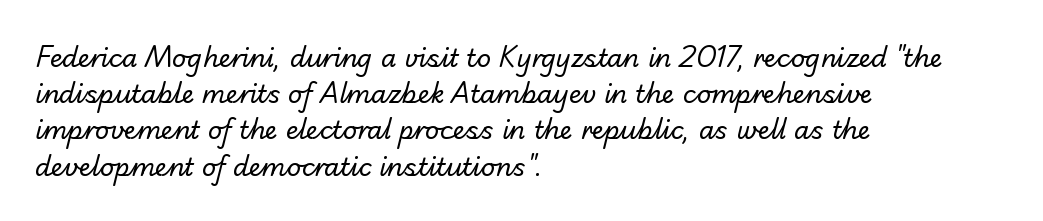
Has an underline been added? It has not. The passage shown has conventional tracking throughout. Heaviness? Minimal to ordinary, like unemphasized prose. Rows of type keep a routine distance in the vertical direction. These lines are set flush left with a ragged right edge.
